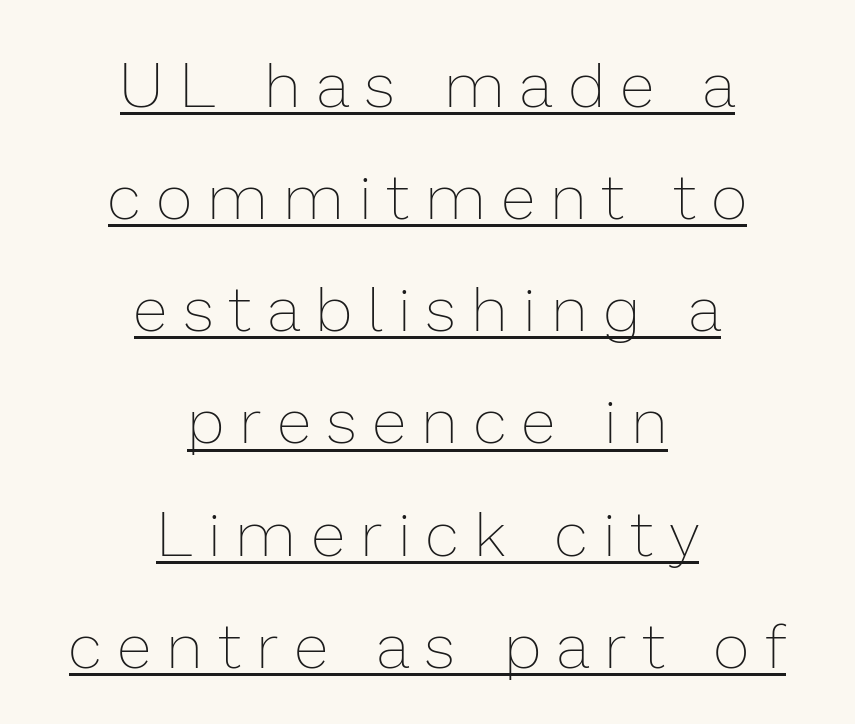
Q: Is the text bold? A: No.
Q: Is the text italic (slanted)? A: No, it is upright.
Q: Is the text underlined? A: Yes.
Q: How is the paragraph aligned? A: Centered.
Q: Is the spacing between letters normal or unusually wide? A: Unusually wide.
Q: Width (condensed, normal, or wide)? A: Normal.
Q: Stroke contrast? A: Low.
Q: x-height? A: Medium.
Q: Monospaced? A: No.
